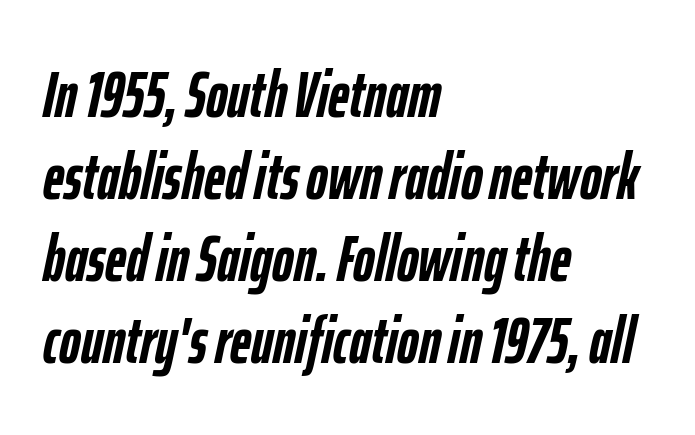
This is heavy type, rendered in bold. This rendering features lettering with no underline. Does the copy run flush right? No — it runs flush left. Words appear dense and cohesive because spacing is normal. These lines sit exactly where default settings would place them. The letters are slanted; this is an italic face.
